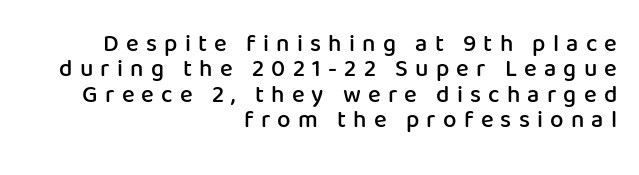
Glance below the letters and you will spot only blank space. The specimen reads as upright at a glance. Words appear elongated and porous because spacing is wide. Casual observation: everything's shoved over to the right. The rendering uses a semibold face; strokes are thickened but not to full bold.
